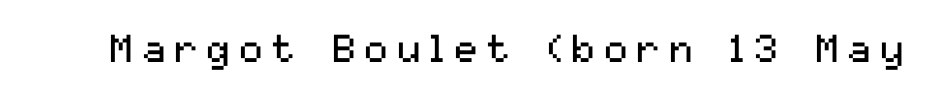
The image shows 39 px regular-weight sans-serif type, upright; set unusually wide letter spacing (+0.23 em), not underlined; medium stroke contrast and a medium x-height.
